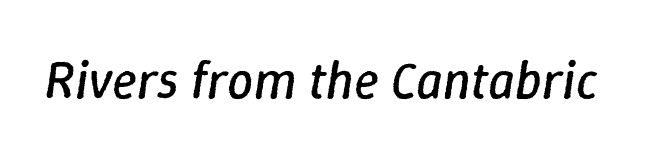
The letters advance in unequal steps, a hallmark of proportional type. A clean baseline with only descenders dipping below it. Heft: none added — not bold. Each word holds together tightly as a unit, with standard inter-letter gaps. Does the lettering tilt? It does — this is italic.
